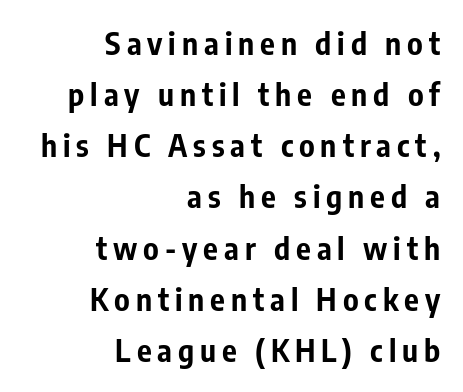
The image shows 31 px bold, condensed sans-serif type, upright; set right-aligned, normal line spacing (1.65x), not underlined; low stroke contrast and a medium x-height.
